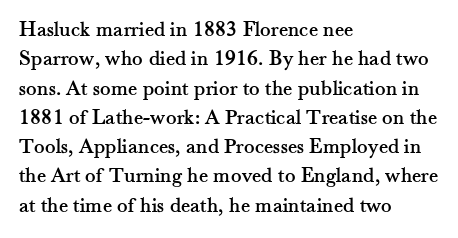
Glyph-to-glyph distance matches everyday printed text. If you drew a ruler down the left edge, every line would touch it. The letters stand upright; this is a roman face. No word sits above an underline. The line-height multiplier appears to be the usual default.
